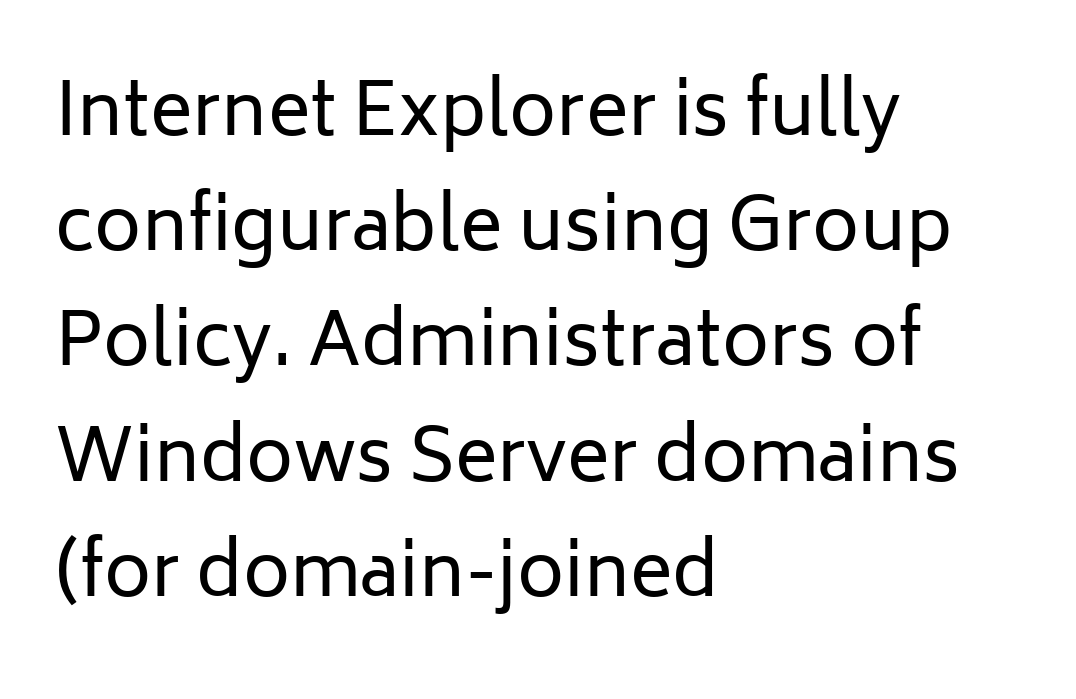
Q: Is the text bold? A: No.
Q: Is the text italic (slanted)? A: No, it is upright.
Q: Is the typeface a serif or a sans-serif typeface? A: Sans-serif.
Q: Is the text underlined? A: No.
Q: How is the paragraph aligned? A: Left-aligned.
Q: Is the spacing between letters normal or unusually wide? A: Normal.
Q: Is the spacing between lines tight, normal or loose? A: Normal.
Q: Width (condensed, normal, or wide)? A: Normal.
Q: Stroke contrast? A: Low.
Q: x-height? A: Medium.
Q: Monospaced? A: No.
